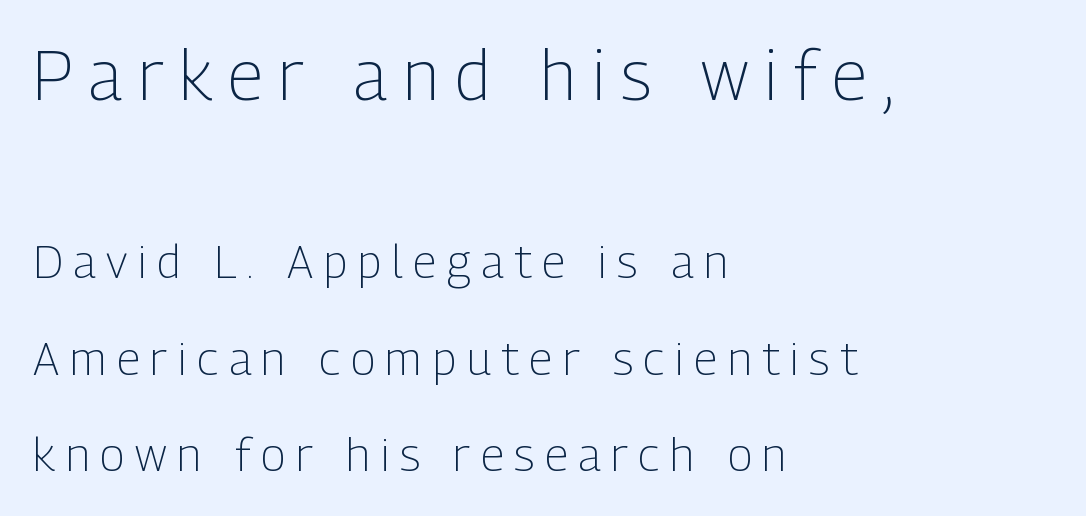
These lines were composed using upright roman letters. Typographically, this falls in the sans-serif category. The composition opens big and finishes small. Nobody drew a line under any word here.
